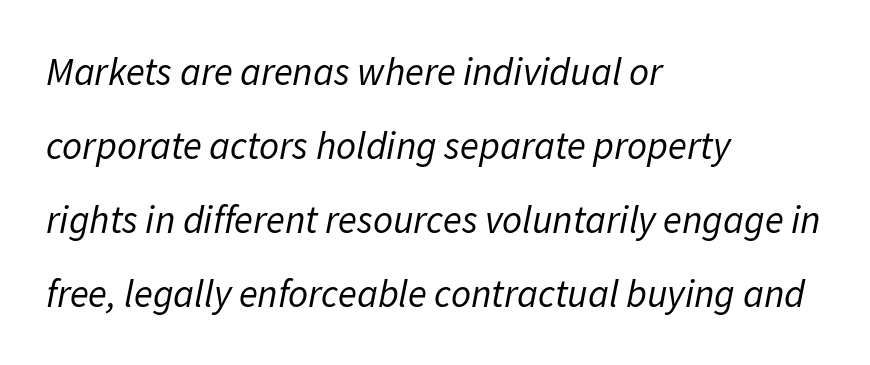
No extra ink here — the face is not bold. Each letter keeps its own natural width here, so spacing adapts to shape. There's an unmistakable incline to the writing here. Regarding leading, the lines here are spaced well apart. Notice how the passage keeps a crisp vertical edge on the left only.
